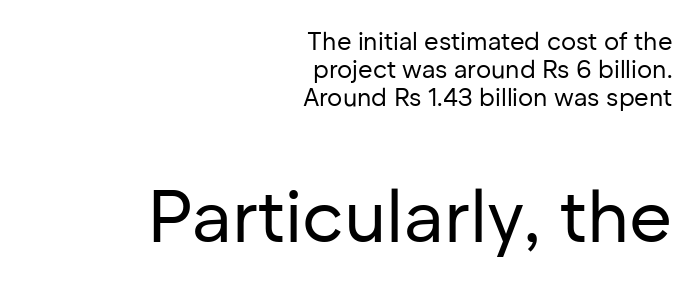
{"serif": "no", "italic": "no", "bold": "no", "weight": "regular", "width": "normal", "stroke_contrast": "low", "x_height": "medium", "monospaced": "no", "underline": "no", "align": "right", "line_spacing": "tight", "line_spacing_ratio": 1.12, "letter_spacing": "normal", "letter_spacing_em": 0.0, "larger_block": "second", "size_ratio": 2.96, "glyph_px": 74}
